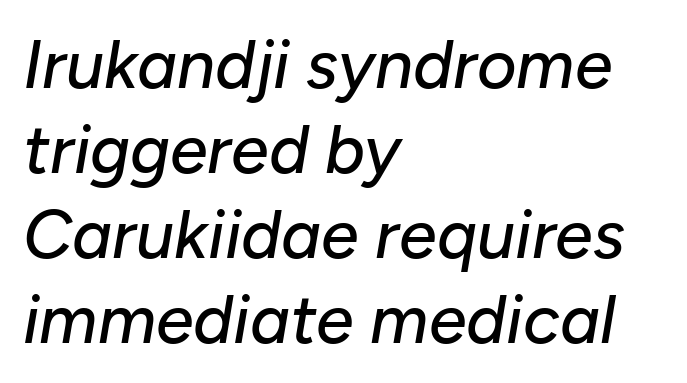
Q: Is the text italic (slanted)? A: Yes, it leans right by about 10 degrees.
Q: Is the text underlined? A: No.
Q: How is the paragraph aligned? A: Left-aligned.
Q: Is the spacing between letters normal or unusually wide? A: Normal.
Q: Is the spacing between lines tight, normal or loose? A: Normal.
Q: Width (condensed, normal, or wide)? A: Normal.
Q: Stroke contrast? A: Low.
Q: x-height? A: Medium.
Q: Monospaced? A: No.
